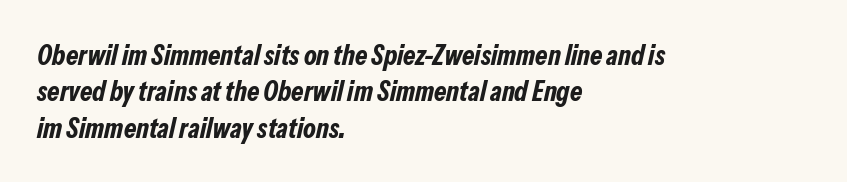
{"italic": "yes", "lean": "right", "slant_degrees": 13, "bold": "yes", "weight": "bold", "width": "condensed", "stroke_contrast": "low", "x_height": "medium", "monospaced": "no", "underline": "no", "align": "left", "line_spacing": "normal", "line_spacing_ratio": 1.3, "letter_spacing": "normal", "letter_spacing_em": 0.0, "glyph_px": 28}
